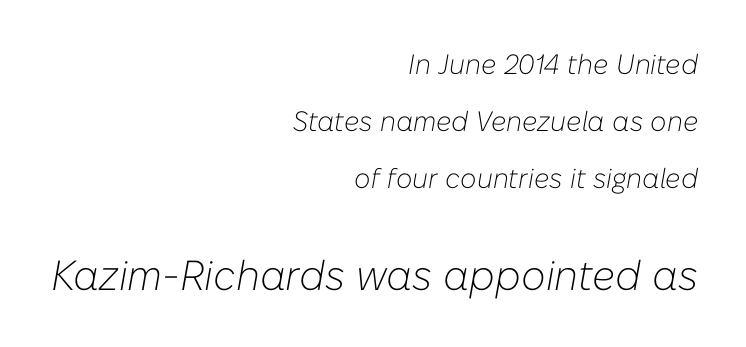
Students, note that the glyphs here touch the page at normal intervals. The whole block is typeset with a tilt. No extra ink here — the face is not bold. Type size steps up from the first block to the second. Descenders hang freely into open space.
